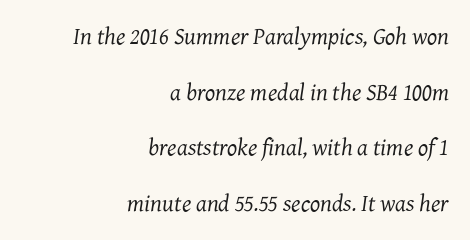
{"italic": "yes", "lean": "right", "slant_degrees": 7, "bold": "no", "underline": "no", "align": "right", "line_spacing": "loose", "line_spacing_ratio": 2.32, "letter_spacing": "normal", "letter_spacing_em": 0.0, "glyph_px": 24}
